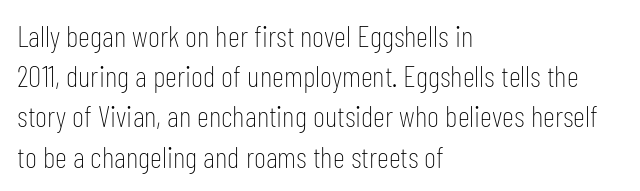
Interline gaps are of average width in this sample. Varying glyph widths throughout — classic text-font behaviour. Weight: not bold — regular or lighter. Posture: upright roman. Is the letter spacing exaggerated? No — it looks like the ordinary default.
